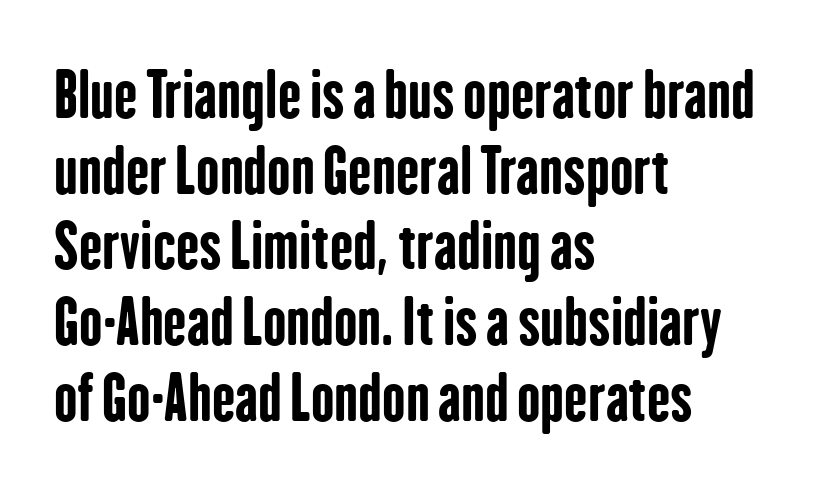
Upright lettering throughout. The setting favours the left margin, as ordinary paragraphs usually do. Observe the ordinary spacing: letters are neighbours, not strangers. Is this a fixed-width face? No — the glyphs have proportional, varying widths. The foot of each line stays bare and open. Type style note: lacks serifs.
